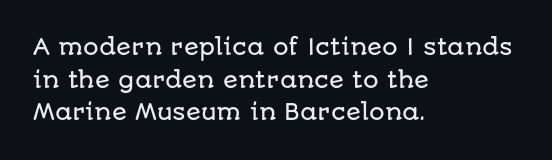
{"italic": "no", "underline": "no", "align": "left", "line_spacing": "normal", "line_spacing_ratio": 1.48, "letter_spacing": "normal", "letter_spacing_em": 0.0, "glyph_px": 22}
